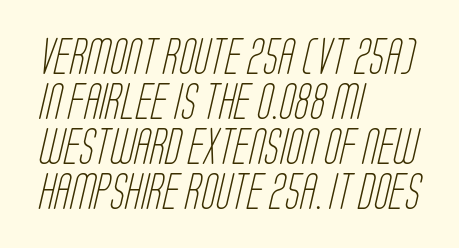
{"serif": "no", "bold": "no", "weight": "light", "width": "condensed", "stroke_contrast": "low", "x_height": "large", "monospaced": "no", "underline": "no", "align": "left", "line_spacing": "normal", "line_spacing_ratio": 1.25, "letter_spacing": "normal", "letter_spacing_em": 0.0, "glyph_px": 36}
